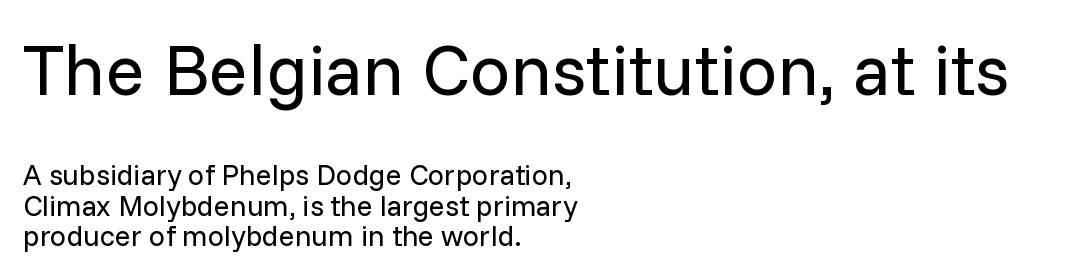
Q: Is the text bold? A: No.
Q: Is the text italic (slanted)? A: No, it is upright.
Q: Is the typeface a serif or a sans-serif typeface? A: Sans-serif.
Q: Is the text underlined? A: No.
Q: How is the paragraph aligned? A: Left-aligned.
Q: Is the spacing between letters normal or unusually wide? A: Normal.
Q: Is the spacing between lines tight, normal or loose? A: Tight.
Q: Which block of text is set in a larger size, the first (top) or the second (bottom)? A: The first (top) one.
Q: Width (condensed, normal, or wide)? A: Normal.
Q: Stroke contrast? A: Low.
Q: x-height? A: Medium.
Q: Monospaced? A: No.
